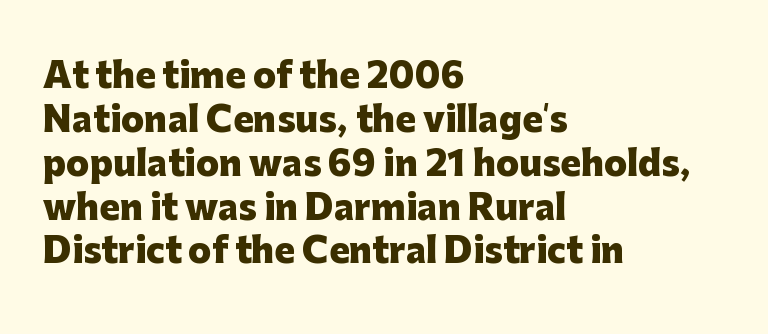
Q: Is the text bold? A: Yes.
Q: Is the text italic (slanted)? A: No, it is upright.
Q: Is the typeface a serif or a sans-serif typeface? A: Sans-serif.
Q: Is the text underlined? A: No.
Q: How is the paragraph aligned? A: Left-aligned.
Q: Is the spacing between letters normal or unusually wide? A: Normal.
Q: Is the spacing between lines tight, normal or loose? A: Normal.
Q: Width (condensed, normal, or wide)? A: Normal.
Q: Stroke contrast? A: Low.
Q: x-height? A: Medium.
Q: Monospaced? A: No.
